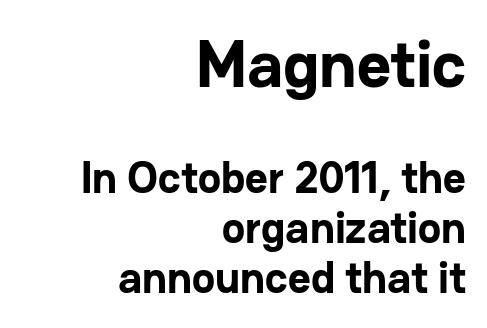
Classification — sans serif. The characters look thick and weighty, a clear bold. Character widths vary here, with narrow letters taking less room than wide ones. The emphasis by scale lands on block number one, above. Quick note: not italic, upright. The string is rendered with underlining switched off.
